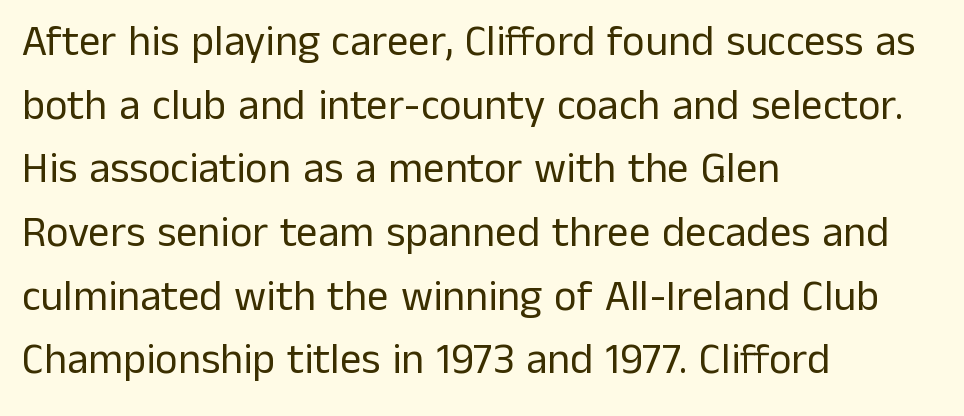
{"serif": "no", "italic": "no", "bold": "no", "weight": "regular", "width": "normal", "stroke_contrast": "low", "x_height": "medium", "monospaced": "no", "underline": "no", "align": "left", "line_spacing": "normal", "line_spacing_ratio": 1.48, "letter_spacing": "normal", "letter_spacing_em": 0.0, "glyph_px": 43}
